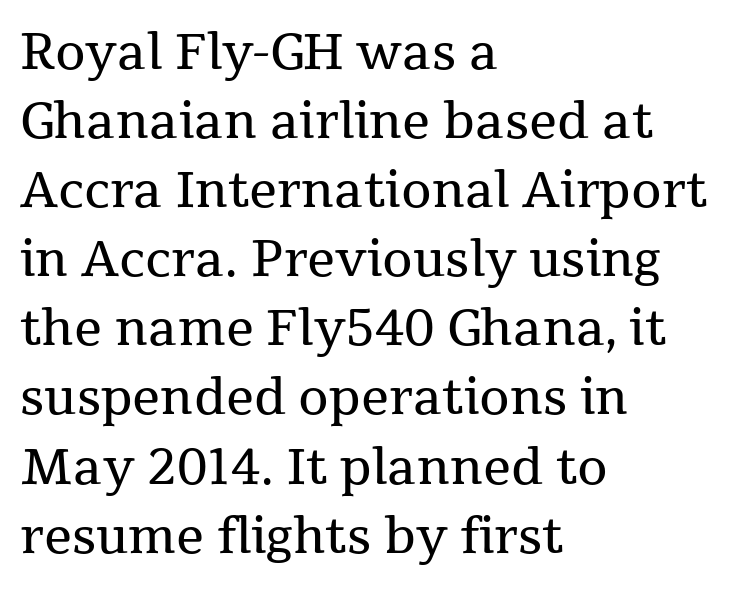
Normally led — the rows are evenly, conventionally spaced. Heaviness? Minimal to ordinary, like unemphasized prose. The letters stand upright; this is a roman face. A bare baseline throughout the passage. Small tapered or slab feet sit at the stroke ends, so this counts as serif.
